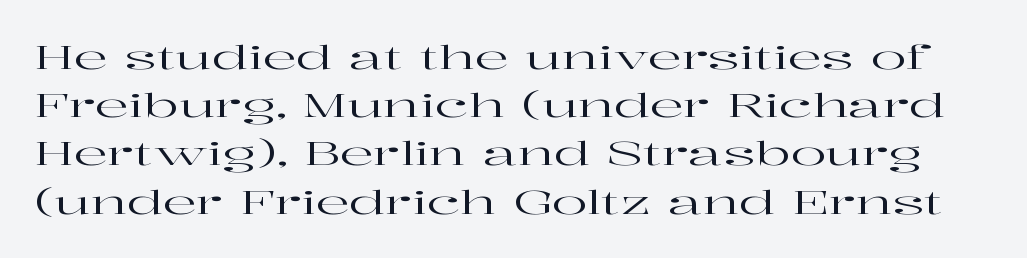
This rendering leaves character spacing at its baseline value. A roman cut, with each character standing at attention. Plain, unruled lines of type. The rendering uses natural spacing where letterforms have individual widths.
